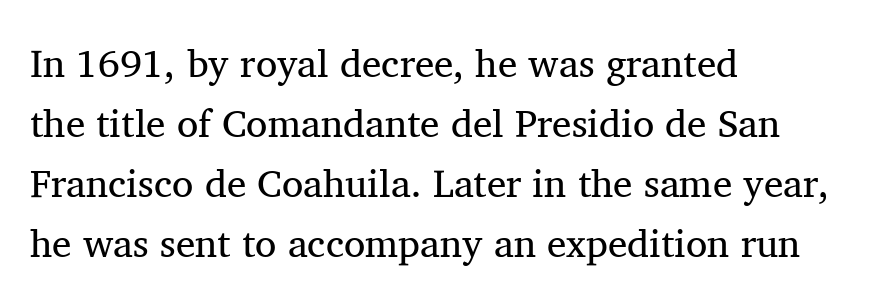
Proportional: the letters do not fall into vertical columns. A serif font was chosen for this passage. Line beginnings align vertically; line endings do not. Tracking value appears to be zero — textbook default spacing. Summary of vertical rhythm: regular, with standard interline spacing. Unlike italic type, these characters show no tilt at all.
